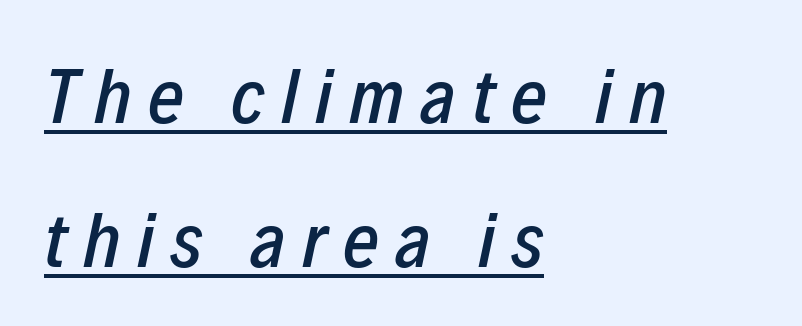
Q: Is the text italic (slanted)? A: Yes, it leans right by about 12 degrees.
Q: Is the text underlined? A: Yes.
Q: How is the paragraph aligned? A: Left-aligned.
Q: Is the spacing between letters normal or unusually wide? A: Unusually wide.
Q: Width (condensed, normal, or wide)? A: Condensed.
Q: Stroke contrast? A: Low.
Q: x-height? A: Medium.
Q: Monospaced? A: No.
